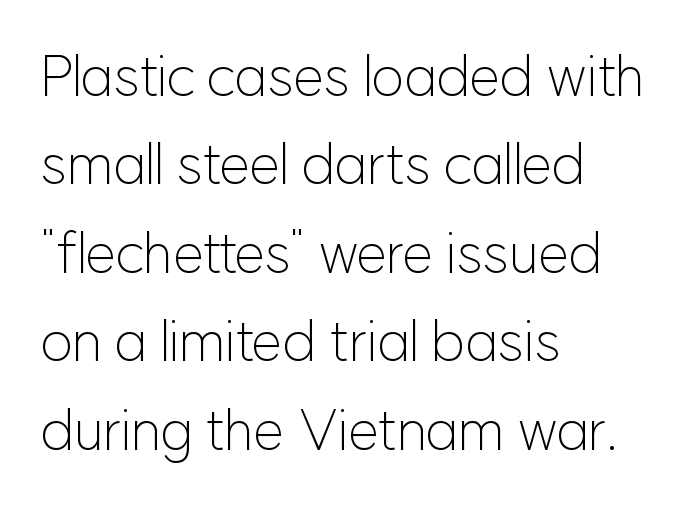
Line spacing here is normal. Upright lettering throughout. Rule under the text: the space is simply empty. The font family rendered here belongs to the sans-serif group. Spacing verdict: proportional, widths tailored to each character. The cut favours lightness, reaching ordinary text weight at its darkest.
